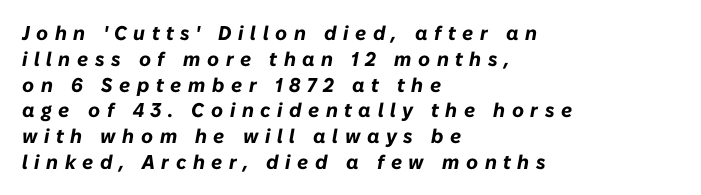
{"italic": "yes", "lean": "right", "slant_degrees": 10, "bold": "yes", "underline": "no", "align": "left", "line_spacing": "normal", "line_spacing_ratio": 1.29, "letter_spacing": "wide", "letter_spacing_em": 0.33, "glyph_px": 20}
